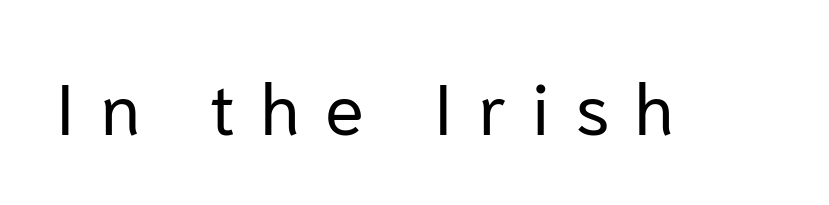
{"serif": "no", "italic": "no", "bold": "no", "weight": "regular", "width": "normal", "stroke_contrast": "low", "x_height": "medium", "monospaced": "no", "underline": "no", "letter_spacing": "wide", "letter_spacing_em": 0.35, "glyph_px": 72}
